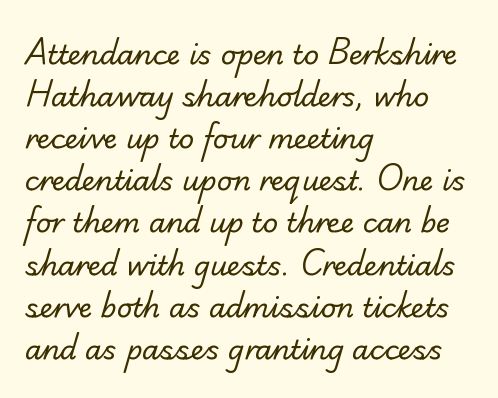
{"bold": "no", "underline": "no", "align": "left", "line_spacing": "normal", "line_spacing_ratio": 1.56, "letter_spacing": "normal", "letter_spacing_em": 0.0, "glyph_px": 27}
